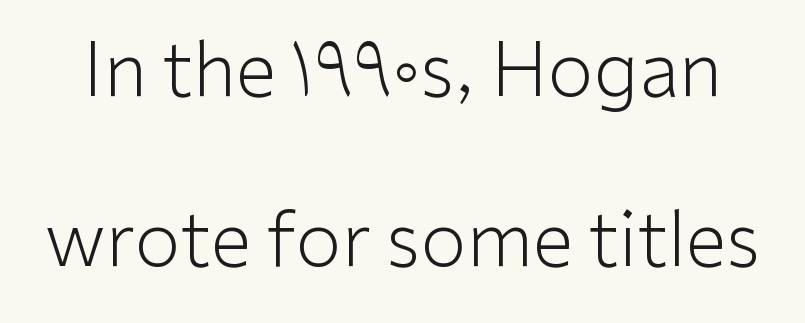
The image shows 74 px light sans-serif type, upright; set loose line spacing (2.3x), normal letter spacing, not underlined; low stroke contrast and a medium x-height.
